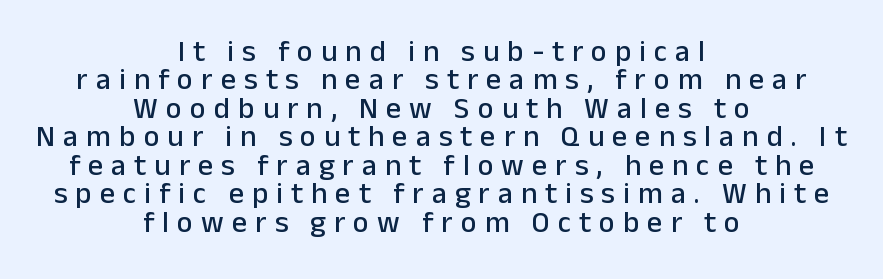
The image shows 30 px sans-serif type, upright; set centered, tight line spacing (0.95x), unusually wide letter spacing (+0.27 em), not underlined; low stroke contrast and a medium x-height.
